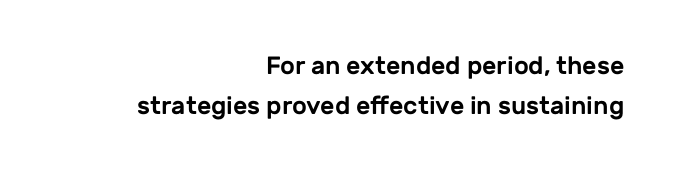
Q: Is the text italic (slanted)? A: No, it is upright.
Q: Is the text underlined? A: No.
Q: How is the paragraph aligned? A: Right-aligned.
Q: Is the spacing between letters normal or unusually wide? A: Normal.
Q: Is the spacing between lines tight, normal or loose? A: Normal.
